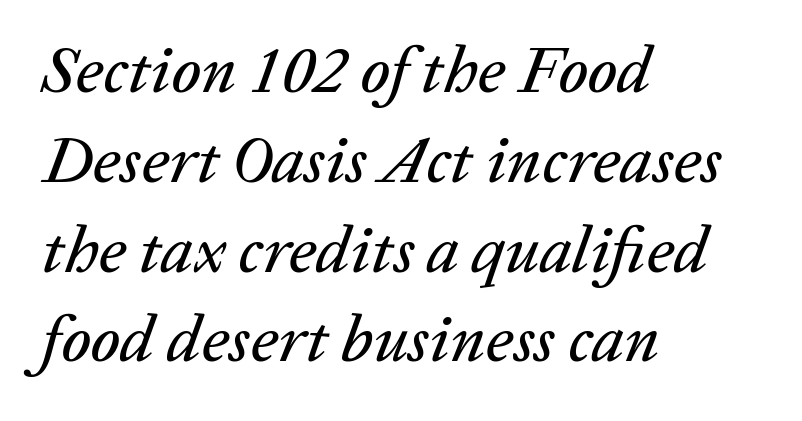
Q: Is the text italic (slanted)? A: Yes, it leans right by about 20 degrees.
Q: Is the text underlined? A: No.
Q: How is the paragraph aligned? A: Left-aligned.
Q: Is the spacing between letters normal or unusually wide? A: Normal.
Q: Is the spacing between lines tight, normal or loose? A: Normal.
Q: Width (condensed, normal, or wide)? A: Normal.
Q: Stroke contrast? A: Low.
Q: x-height? A: Medium.
Q: Monospaced? A: No.
